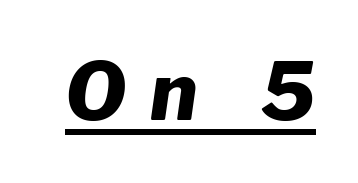
{"italic": "yes", "lean": "right", "slant_degrees": 8, "bold": "yes", "weight": "heavy", "width": "normal", "stroke_contrast": "low", "x_height": "medium", "monospaced": "no", "underline": "yes", "letter_spacing": "wide", "letter_spacing_em": 0.3, "glyph_px": 79}
